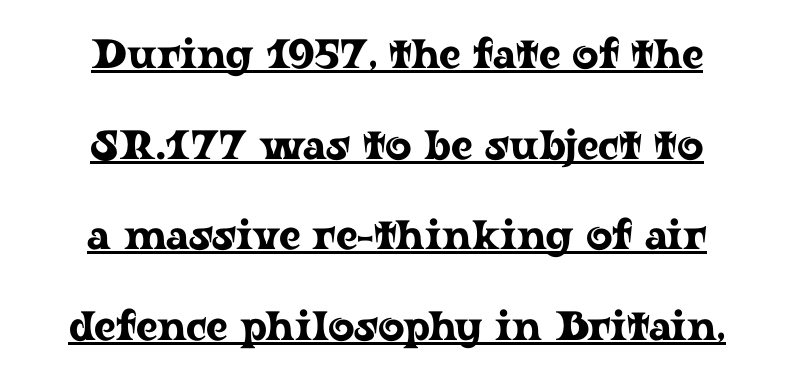
{"serif": "yes", "italic": "no", "width": "wide", "stroke_contrast": "low", "x_height": "medium", "monospaced": "no", "underline": "yes", "align": "center", "line_spacing": "loose", "line_spacing_ratio": 2.21, "letter_spacing": "normal", "letter_spacing_em": 0.0, "glyph_px": 41}
